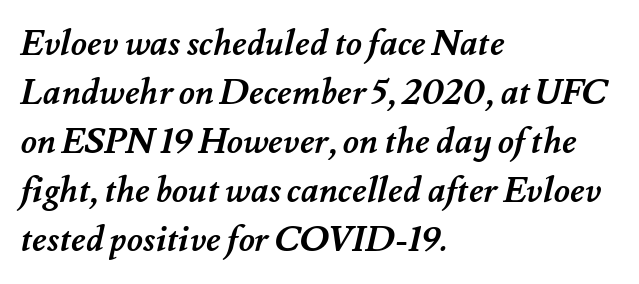
The image shows 35 px semibold type; set left-aligned, normal line spacing (1.4x), normal letter spacing, not underlined; medium stroke contrast and a small x-height.
